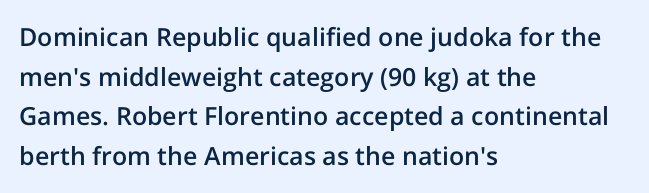
The image shows 25 px text type, upright; set left-aligned, normal line spacing (1.59x), normal letter spacing, not underlined.
